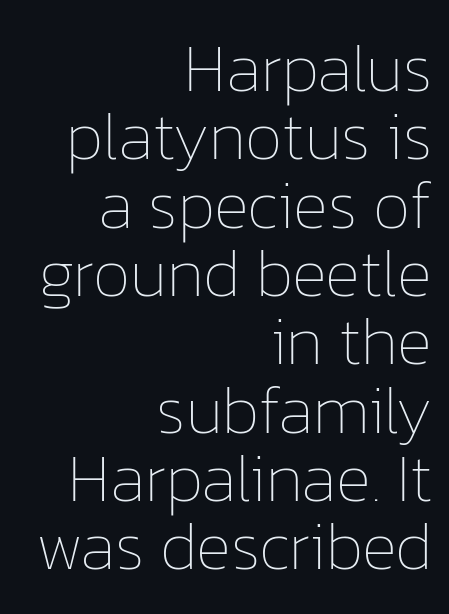
Q: Is the text bold? A: No.
Q: Is the text italic (slanted)? A: No, it is upright.
Q: Is the text underlined? A: No.
Q: How is the paragraph aligned? A: Right-aligned.
Q: Is the spacing between letters normal or unusually wide? A: Normal.
Q: Is the spacing between lines tight, normal or loose? A: Tight.
Q: Width (condensed, normal, or wide)? A: Normal.
Q: Stroke contrast? A: Low.
Q: x-height? A: Medium.
Q: Monospaced? A: No.
